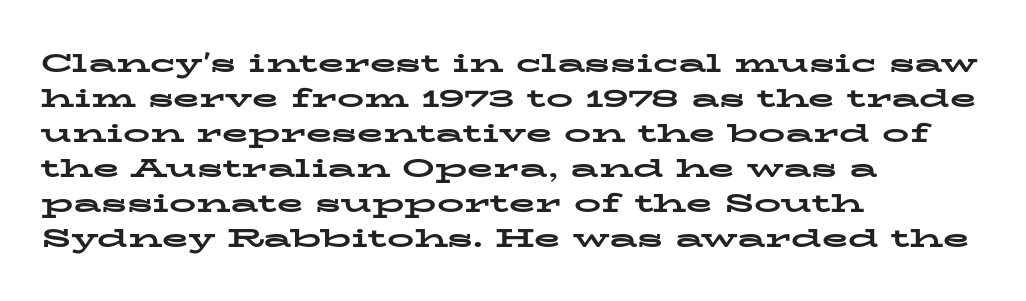
The image shows 27 px bold type, upright; set left-aligned, normal line spacing (1.3x), normal letter spacing, not underlined.
